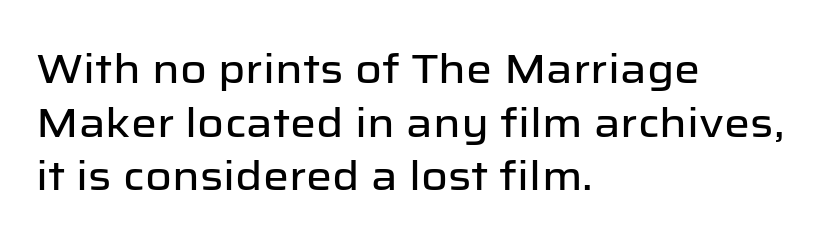
{"serif": "no", "italic": "no", "width": "normal", "stroke_contrast": "low", "x_height": "medium", "monospaced": "no", "underline": "no", "align": "left", "line_spacing": "normal", "line_spacing_ratio": 1.31, "letter_spacing": "normal", "letter_spacing_em": 0.0, "glyph_px": 41}
